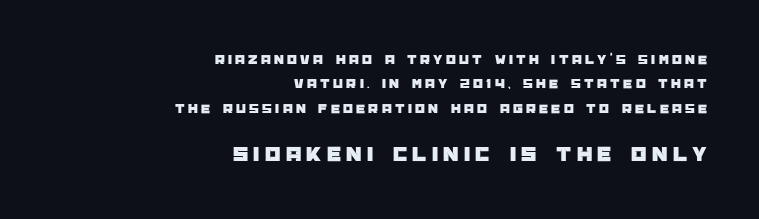
{"italic": "no", "underline": "no", "align": "right", "line_spacing_ratio": 1.75, "letter_spacing": "wide", "letter_spacing_em": 0.24, "larger_block": "second", "size_ratio": 1.57, "glyph_px": 22}
